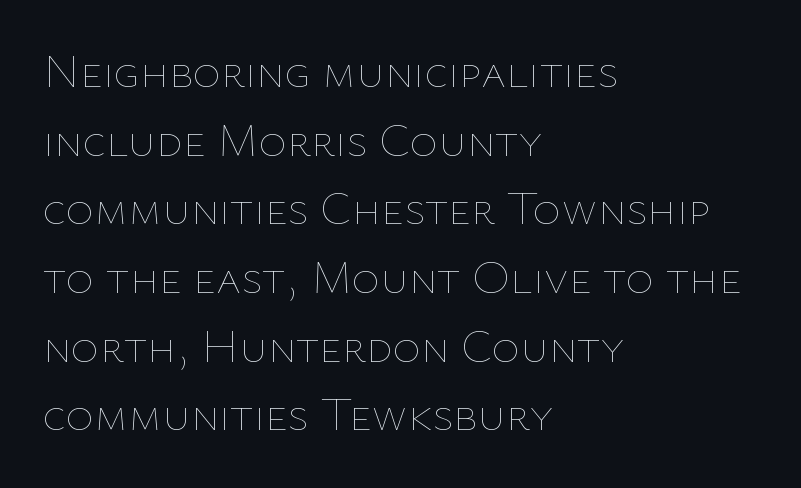
Q: Is the text bold? A: No.
Q: Is the text italic (slanted)? A: No, it is upright.
Q: Is the text underlined? A: No.
Q: How is the paragraph aligned? A: Left-aligned.
Q: Is the spacing between letters normal or unusually wide? A: Normal.
Q: Is the spacing between lines tight, normal or loose? A: Normal.
Q: Width (condensed, normal, or wide)? A: Normal.
Q: Stroke contrast? A: Low.
Q: x-height? A: Medium.
Q: Monospaced? A: No.
